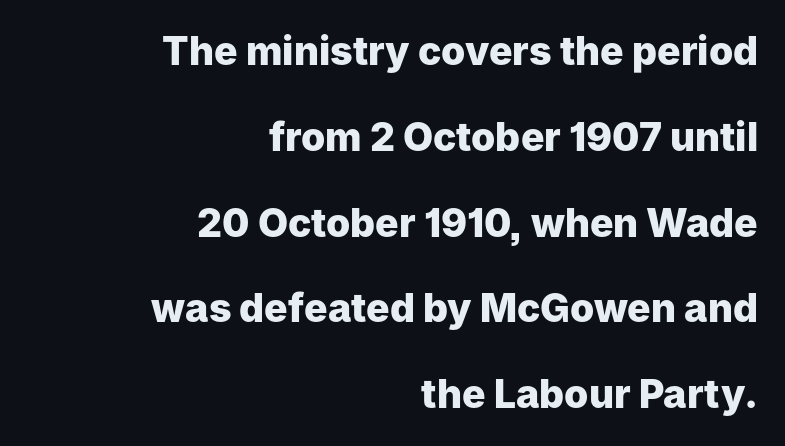
Q: Is the text bold? A: Yes.
Q: Is the text italic (slanted)? A: No, it is upright.
Q: Is the typeface a serif or a sans-serif typeface? A: Sans-serif.
Q: Is the text underlined? A: No.
Q: How is the paragraph aligned? A: Right-aligned.
Q: Is the spacing between letters normal or unusually wide? A: Normal.
Q: Is the spacing between lines tight, normal or loose? A: Loose.
Q: Width (condensed, normal, or wide)? A: Normal.
Q: Stroke contrast? A: Low.
Q: x-height? A: Medium.
Q: Monospaced? A: No.
